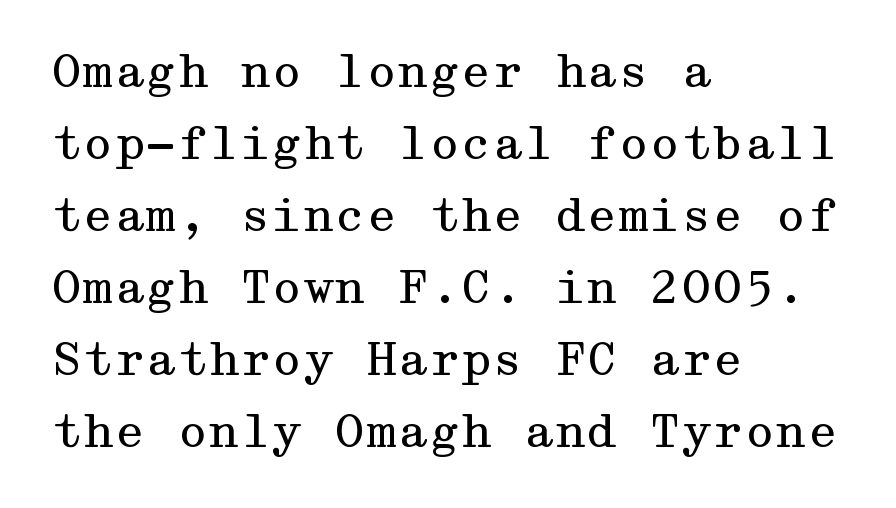
Q: Is the text bold? A: No.
Q: Is the text italic (slanted)? A: No, it is upright.
Q: Is the typeface a serif or a sans-serif typeface? A: Serif.
Q: Is the text underlined? A: No.
Q: How is the paragraph aligned? A: Left-aligned.
Q: Is the spacing between letters normal or unusually wide? A: Normal.
Q: Is the spacing between lines tight, normal or loose? A: Normal.
Q: Width (condensed, normal, or wide)? A: Wide.
Q: Stroke contrast? A: Medium.
Q: x-height? A: Medium.
